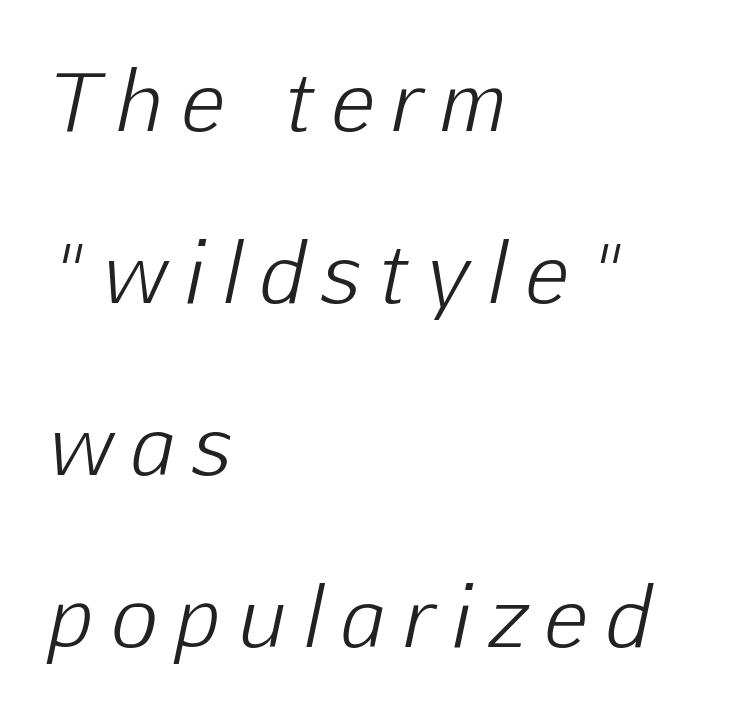
Q: Is the text bold? A: No.
Q: Is the text italic (slanted)? A: Yes, it leans right by about 12 degrees.
Q: Is the text underlined? A: No.
Q: How is the paragraph aligned? A: Left-aligned.
Q: Is the spacing between letters normal or unusually wide? A: Unusually wide.
Q: Is the spacing between lines tight, normal or loose? A: Loose.
Q: Width (condensed, normal, or wide)? A: Normal.
Q: Stroke contrast? A: Low.
Q: x-height? A: Medium.
Q: Monospaced? A: No.
